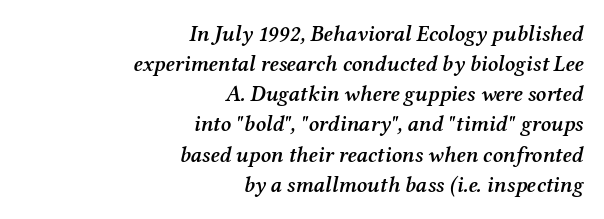
Q: Is the text bold? A: Semi-bold.
Q: Is the text italic (slanted)? A: Yes, it leans right by about 12 degrees.
Q: Is the text underlined? A: No.
Q: How is the paragraph aligned? A: Right-aligned.
Q: Is the spacing between letters normal or unusually wide? A: Normal.
Q: Is the spacing between lines tight, normal or loose? A: Normal.
